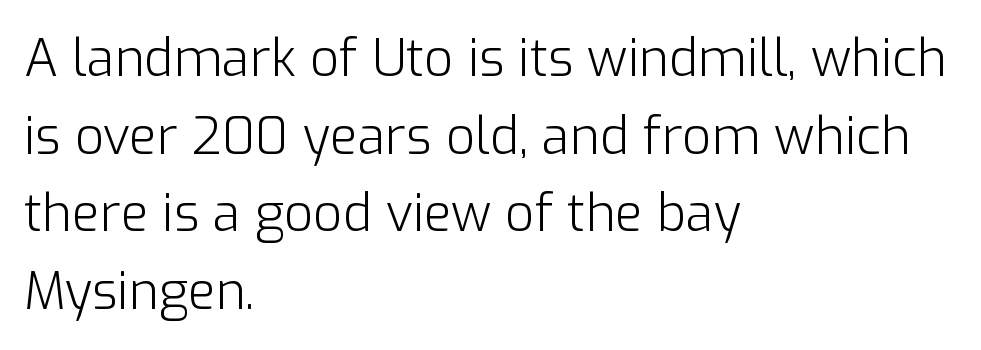
The image shows 51 px light sans-serif type, upright; set left-aligned, normal line spacing (1.52x), normal letter spacing, not underlined; low stroke contrast and a medium x-height.
